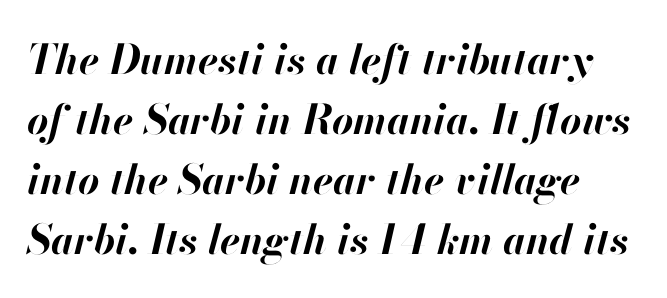
Q: Is the text bold? A: Yes.
Q: Is the text italic (slanted)? A: Yes, it leans right by about 13 degrees.
Q: Is the text underlined? A: No.
Q: Is the spacing between letters normal or unusually wide? A: Normal.
Q: Is the spacing between lines tight, normal or loose? A: Normal.
Q: Width (condensed, normal, or wide)? A: Normal.
Q: Stroke contrast? A: High.
Q: x-height? A: Small.
Q: Monospaced? A: No.
